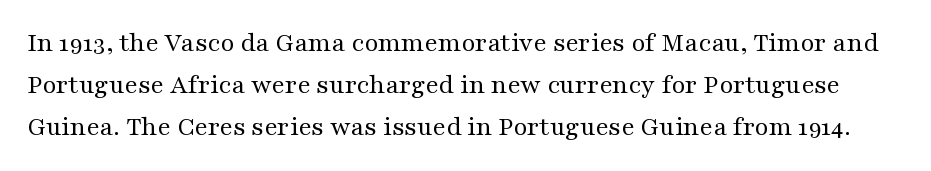
The image shows 27 px text type, upright; set normal line spacing (1.55x), normal letter spacing, not underlined.
